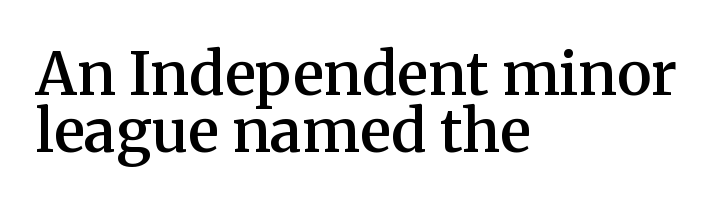
{"serif": "yes", "italic": "no", "bold": "semi", "weight": "semibold", "width": "normal", "stroke_contrast": "medium", "x_height": "medium", "monospaced": "no", "underline": "no", "align": "left", "line_spacing": "tight", "line_spacing_ratio": 0.96, "letter_spacing": "normal", "letter_spacing_em": 0.0, "glyph_px": 59}
